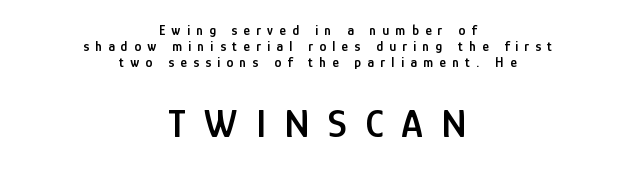
The paragraph shown floats in the horizontal middle. Descender tails drop into unmarked territory. This sample uses an upright cut, with every glyph sitting square on the baseline. Its strokes are somewhat broadened, the hallmark of semibold type. Tracking here is generous; glyphs stand well apart from one another. The letters advance in unequal steps, a hallmark of proportional type.
